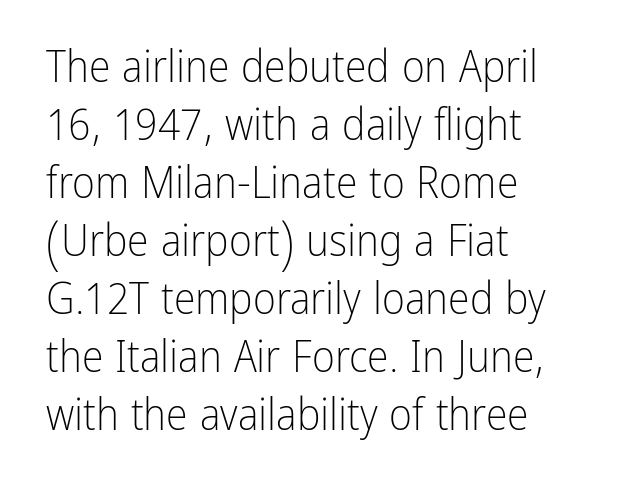
The image shows 44 px light, condensed sans-serif type, upright; set left-aligned, normal line spacing (1.32x), normal letter spacing, not underlined; low stroke contrast and a medium x-height.
